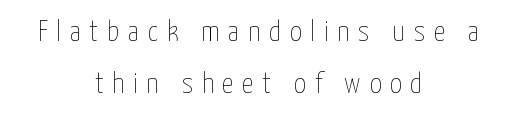
{"italic": "no", "bold": "no", "weight": "thin", "width": "condensed", "stroke_contrast": "low", "x_height": "medium", "monospaced": "no", "underline": "no", "align": "center", "line_spacing_ratio": 1.78, "letter_spacing": "wide", "letter_spacing_em": 0.3, "glyph_px": 29}
